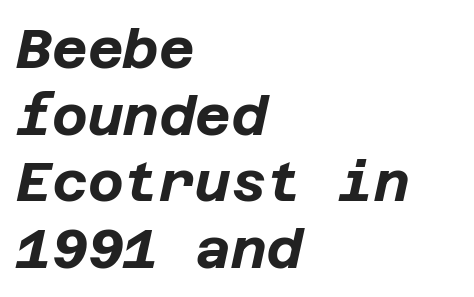
The image shows 55 px bold type, italic (leaning right); set left-aligned, line spacing 1.21x, normal letter spacing, not underlined; low stroke contrast and a large x-height.
